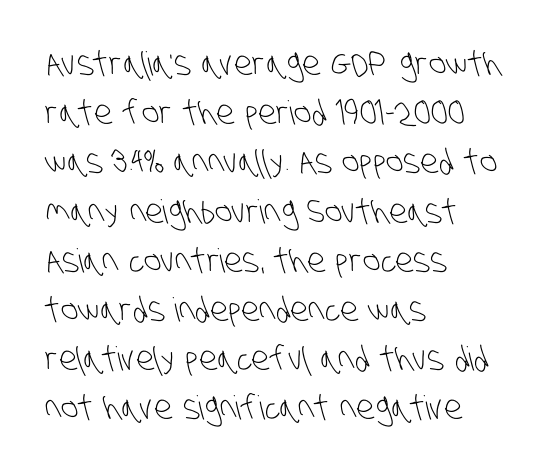
Observe the absence of serifs on each vertical stroke in this sample. Descenders are the only things crossing below the line. This sample keeps an unexceptional amount of space between lines. Is this a fixed-width face? No — the glyphs have proportional, varying widths.
